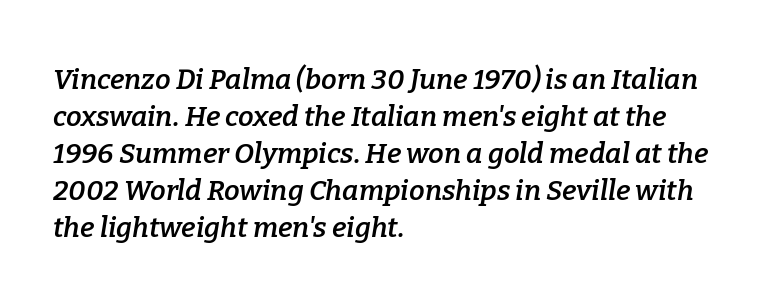
The image shows 28 px semibold serif type, italic (leaning right); set left-aligned, normal line spacing (1.32x), normal letter spacing, not underlined; low stroke contrast and a medium x-height.
